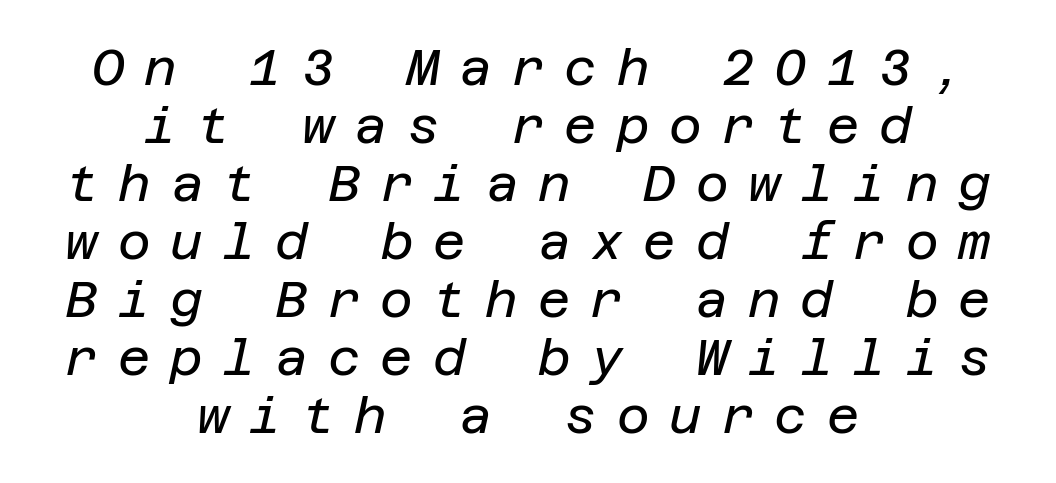
{"italic": "yes", "lean": "right", "slant_degrees": 12, "bold": "no", "weight": "regular", "width": "normal", "stroke_contrast": "low", "x_height": "large", "underline": "no", "align": "center", "line_spacing_ratio": 1.16, "letter_spacing": "wide", "letter_spacing_em": 0.4, "glyph_px": 50}
